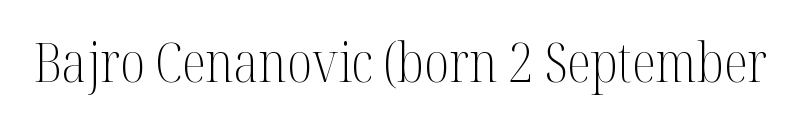
The image shows 55 px light, condensed serif type, upright; set normal letter spacing, not underlined; medium stroke contrast and a medium x-height.
